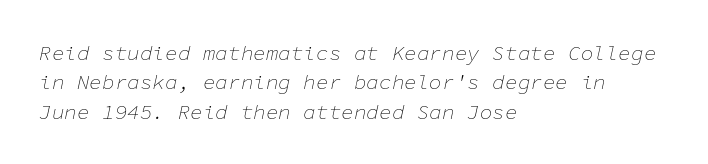
Caption: standard tracking, unaltered. Notice how the passage keeps a crisp vertical edge on the left only. Underlining? Definitely not there. Quick note: italic. Stems here are at most as thick as an everyday book face.
